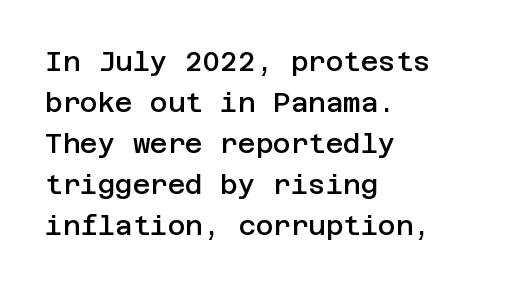
The image shows 27 px text type, upright; set left-aligned, normal line spacing (1.52x), normal letter spacing, not underlined.
